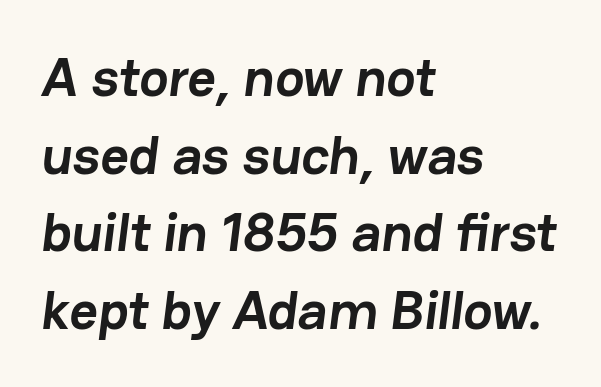
Q: Is the text bold? A: Yes.
Q: Is the typeface a serif or a sans-serif typeface? A: Sans-serif.
Q: Is the text underlined? A: No.
Q: How is the paragraph aligned? A: Left-aligned.
Q: Is the spacing between letters normal or unusually wide? A: Normal.
Q: Is the spacing between lines tight, normal or loose? A: Normal.
Q: Width (condensed, normal, or wide)? A: Normal.
Q: Stroke contrast? A: Low.
Q: x-height? A: Medium.
Q: Monospaced? A: No.
